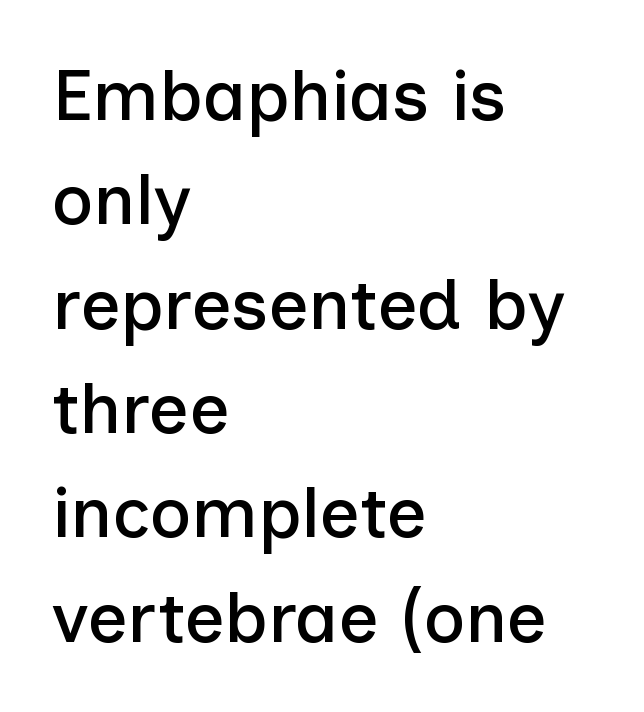
The area under the type is left untouched. These lines are rendered in a variable-pitch font. In terms of leading, this rendering sits right in the middle. Layout note: lines flush left. You can tell from the bare stems that sans-serif type was used.
